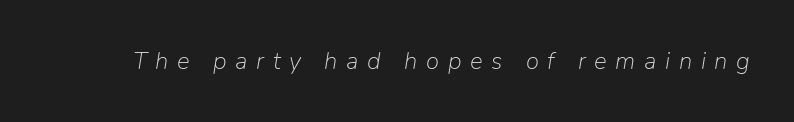
{"italic": "yes", "lean": "right", "slant_degrees": 9, "bold": "no", "underline": "no", "letter_spacing": "wide", "letter_spacing_em": 0.36, "glyph_px": 24}
